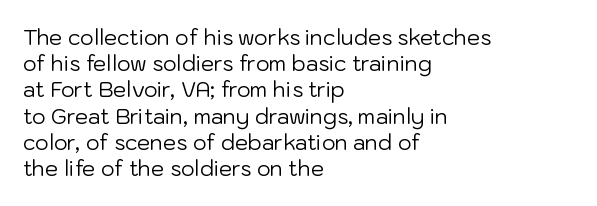
Q: Is the text bold? A: No.
Q: Is the text italic (slanted)? A: No, it is upright.
Q: Is the text underlined? A: No.
Q: How is the paragraph aligned? A: Left-aligned.
Q: Is the spacing between letters normal or unusually wide? A: Normal.
Q: Is the spacing between lines tight, normal or loose? A: Normal.
